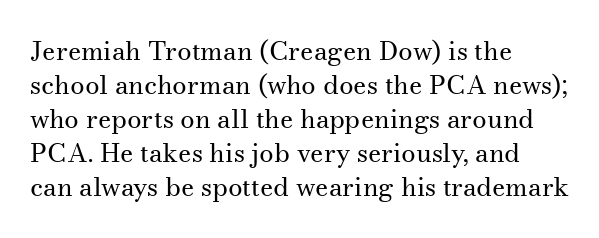
Descenders are the only things crossing below the line. All the whitespace from short lines collects on the right. Characters remain perfectly vertical along every line. The letters sit at their default tracking, neither squeezed nor spread.
